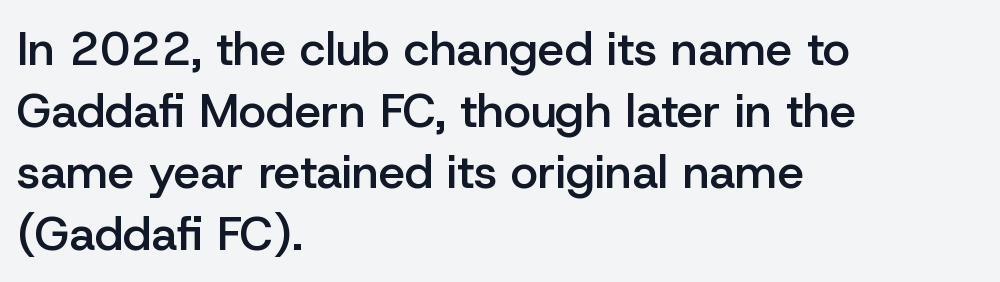
{"serif": "no", "italic": "no", "bold": "semi", "weight": "semibold", "width": "normal", "stroke_contrast": "low", "x_height": "medium", "monospaced": "no", "underline": "no", "align": "left", "line_spacing": "normal", "line_spacing_ratio": 1.31, "letter_spacing": "normal", "letter_spacing_em": 0.0, "glyph_px": 47}
